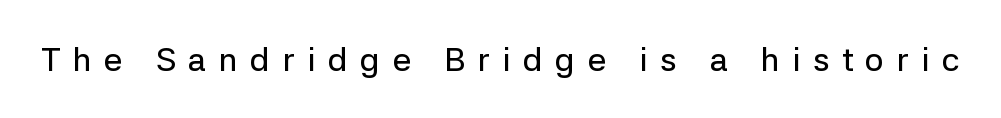
The image shows 33 px sans-serif type, upright; set unusually wide letter spacing (+0.38 em), not underlined; low stroke contrast and a medium x-height.
